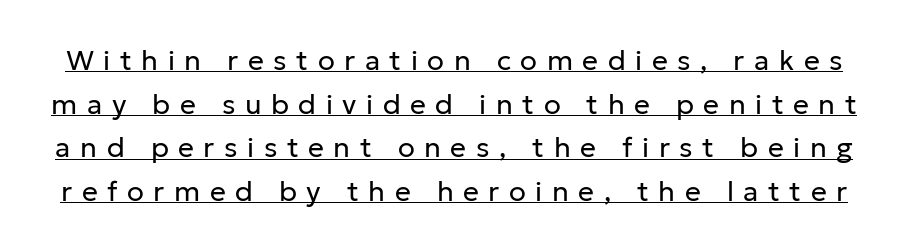
The image shows 28 px regular-weight sans-serif type, upright; set normal line spacing (1.56x), unusually wide letter spacing (+0.34 em), underlined; low stroke contrast and a medium x-height.
